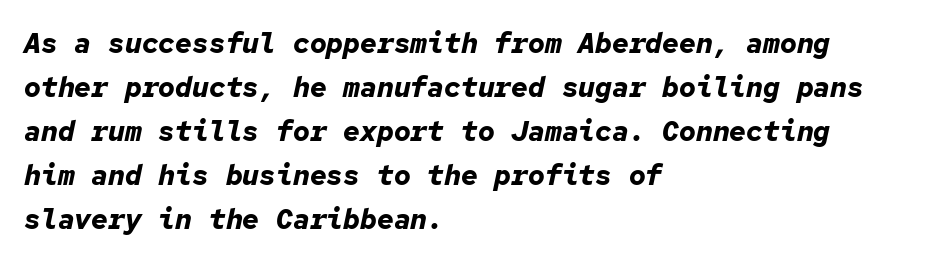
The image shows 28 px bold type, italic (leaning right), monospaced; set left-aligned, normal line spacing (1.57x), normal letter spacing, not underlined; low stroke contrast and a medium x-height.
